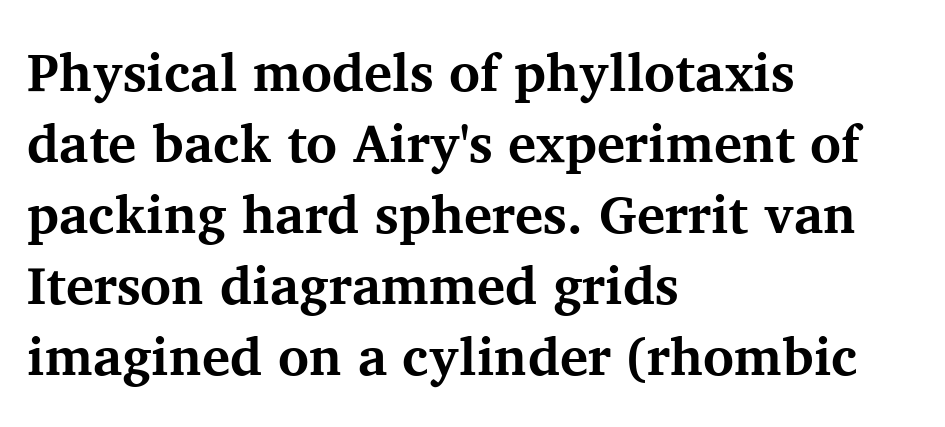
The image shows 53 px bold serif type, upright; set left-aligned, normal line spacing (1.34x), normal letter spacing, not underlined; medium stroke contrast and a medium x-height.
